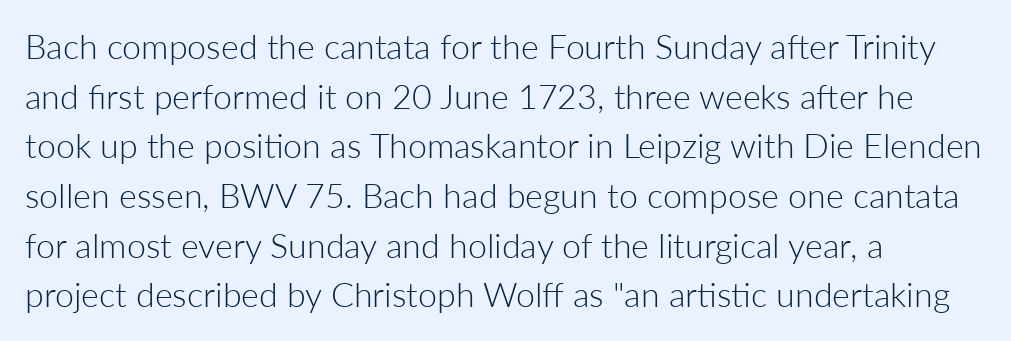
Q: Is the text bold? A: No.
Q: Is the text italic (slanted)? A: No, it is upright.
Q: Is the typeface a serif or a sans-serif typeface? A: Sans-serif.
Q: Is the text underlined? A: No.
Q: How is the paragraph aligned? A: Left-aligned.
Q: Is the spacing between letters normal or unusually wide? A: Normal.
Q: Is the spacing between lines tight, normal or loose? A: Normal.
Q: Width (condensed, normal, or wide)? A: Normal.
Q: Stroke contrast? A: Low.
Q: x-height? A: Medium.
Q: Monospaced? A: No.
